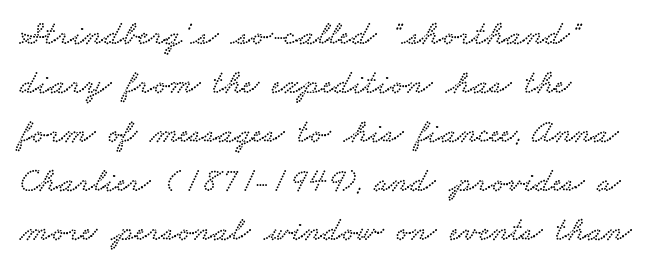
The image shows 34 px wide serif type; set left-aligned, normal line spacing (1.44x), normal letter spacing, not underlined; low stroke contrast and a small x-height.
